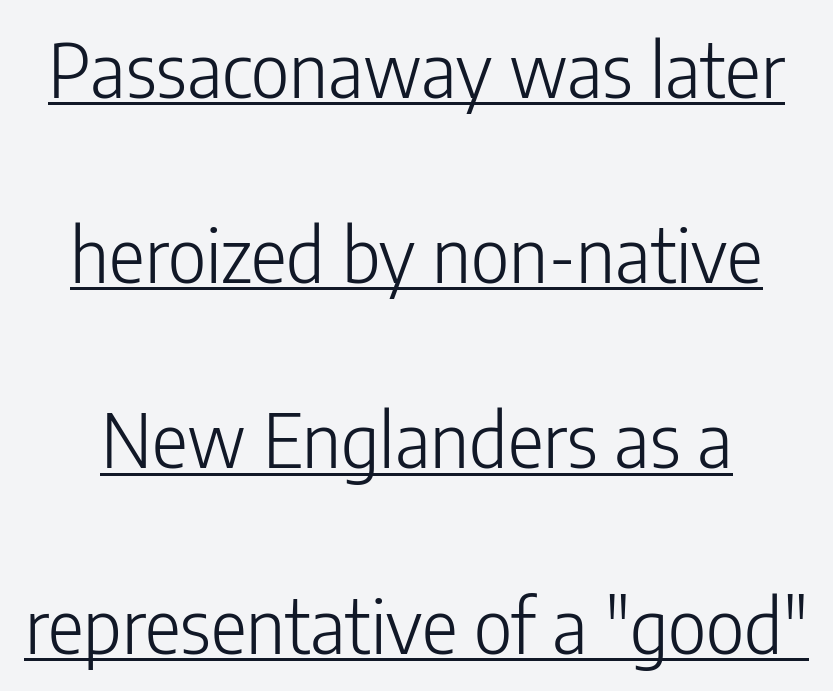
{"serif": "no", "italic": "no", "bold": "no", "weight": "light", "width": "condensed", "stroke_contrast": "low", "x_height": "medium", "monospaced": "no", "underline": "yes", "line_spacing": "loose", "line_spacing_ratio": 2.47, "letter_spacing": "normal", "letter_spacing_em": 0.0, "glyph_px": 75}
